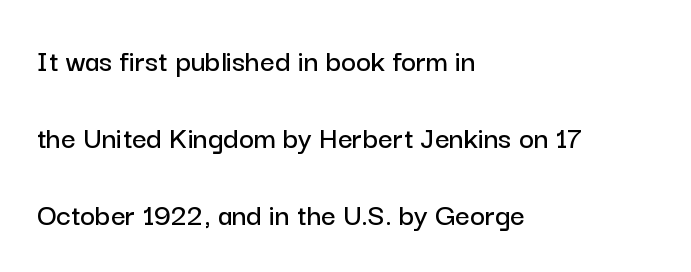
Q: Is the text italic (slanted)? A: No, it is upright.
Q: Is the typeface a serif or a sans-serif typeface? A: Sans-serif.
Q: Is the text underlined? A: No.
Q: How is the paragraph aligned? A: Left-aligned.
Q: Is the spacing between letters normal or unusually wide? A: Normal.
Q: Is the spacing between lines tight, normal or loose? A: Loose.
Q: Width (condensed, normal, or wide)? A: Normal.
Q: Stroke contrast? A: Low.
Q: x-height? A: Medium.
Q: Monospaced? A: No.
